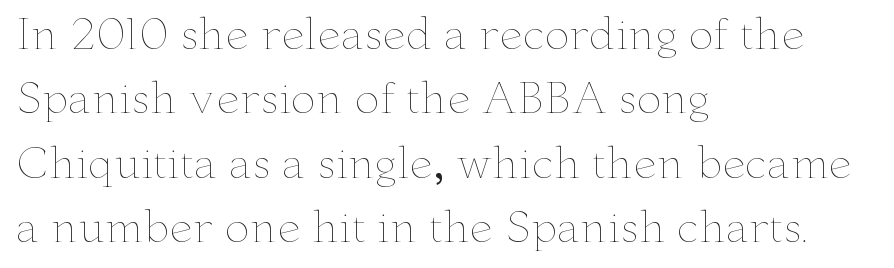
Q: Is the text bold? A: No.
Q: Is the text italic (slanted)? A: No, it is upright.
Q: Is the text underlined? A: No.
Q: How is the paragraph aligned? A: Left-aligned.
Q: Is the spacing between letters normal or unusually wide? A: Normal.
Q: Is the spacing between lines tight, normal or loose? A: Normal.
Q: Width (condensed, normal, or wide)? A: Wide.
Q: Stroke contrast? A: Low.
Q: x-height? A: Small.
Q: Monospaced? A: No.
